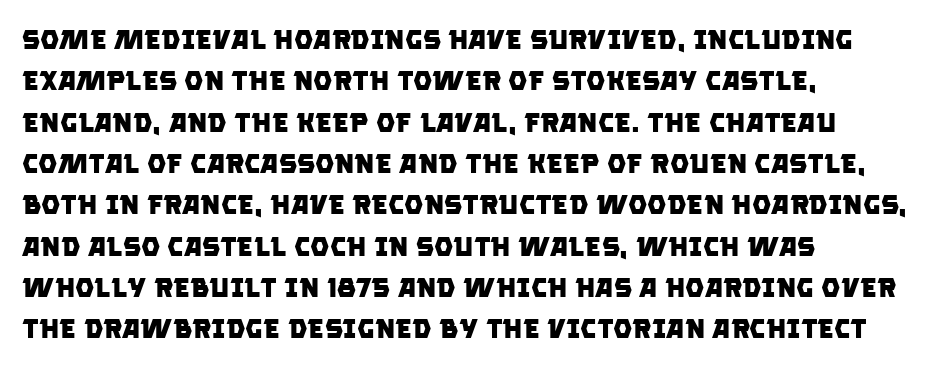
{"bold": "yes", "underline": "no", "align": "left", "line_spacing": "normal", "line_spacing_ratio": 1.53, "letter_spacing": "normal", "letter_spacing_em": 0.0, "glyph_px": 27}
